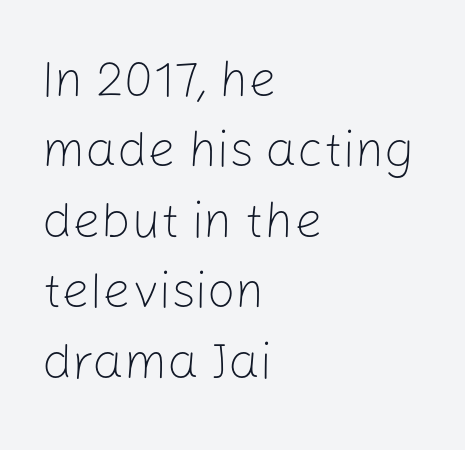
If you measured baseline to baseline, you'd find a middling distance. This sample uses plain, unmodified letter spacing. Is the block centered? No — it sits flush against the left margin. The font family rendered here belongs to the sans-serif group.
